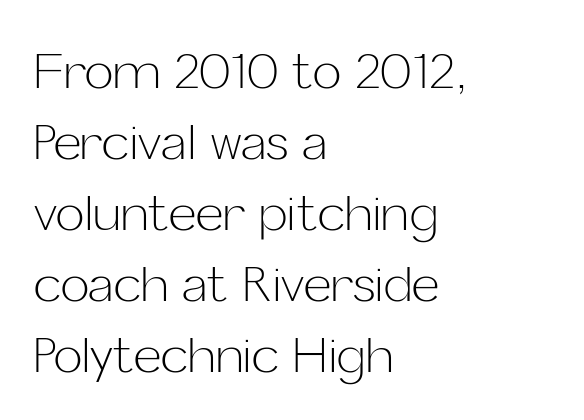
Q: Is the text bold? A: No.
Q: Is the text italic (slanted)? A: No, it is upright.
Q: Is the typeface a serif or a sans-serif typeface? A: Sans-serif.
Q: Is the text underlined? A: No.
Q: How is the paragraph aligned? A: Left-aligned.
Q: Is the spacing between letters normal or unusually wide? A: Normal.
Q: Is the spacing between lines tight, normal or loose? A: Normal.
Q: Width (condensed, normal, or wide)? A: Normal.
Q: Stroke contrast? A: Low.
Q: x-height? A: Medium.
Q: Monospaced? A: No.
